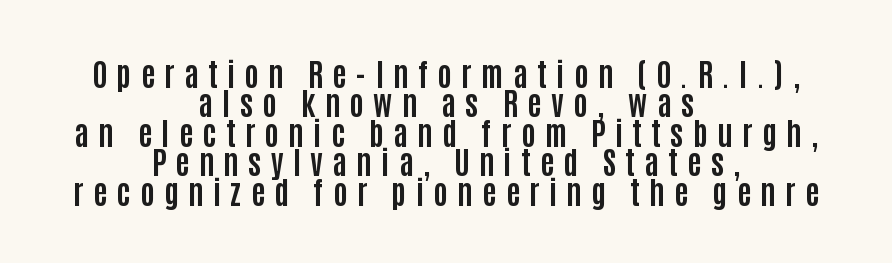
Does the copy run flush right? No — it is centered line by line. The foot of each line stays bare and open. Italic: no, the glyphs are upright roman. Here the designer chose a conventional face with non-uniform glyph widths.
